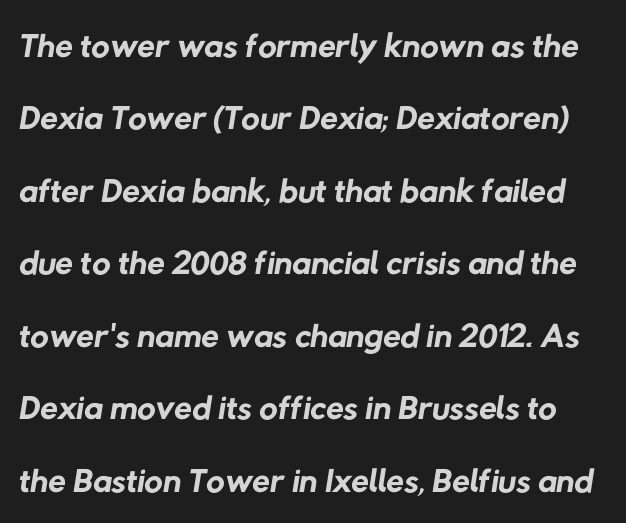
The image shows 51 px regular-weight sans-serif type; set normal line spacing (1.42x), normal letter spacing, not underlined; low stroke contrast and a medium x-height.
